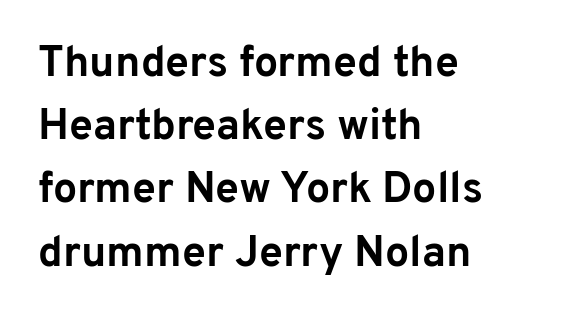
The image shows 43 px bold sans-serif type, upright; set left-aligned, normal line spacing (1.47x), normal letter spacing, not underlined; low stroke contrast and a medium x-height.
